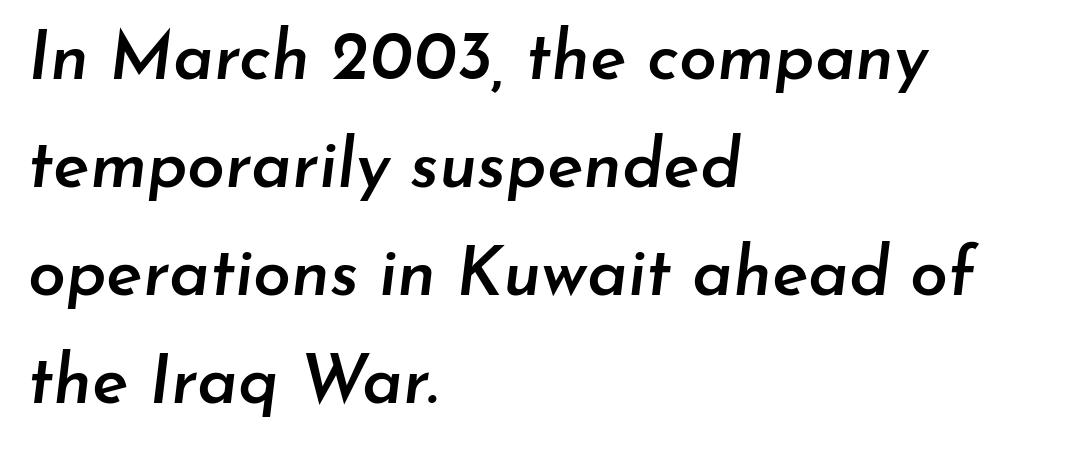
Q: Is the text bold? A: Semi-bold.
Q: Is the text italic (slanted)? A: Yes, it leans right by about 7 degrees.
Q: Is the text underlined? A: No.
Q: How is the paragraph aligned? A: Left-aligned.
Q: Is the spacing between letters normal or unusually wide? A: Normal.
Q: Is the spacing between lines tight, normal or loose? A: Normal.
Q: Width (condensed, normal, or wide)? A: Normal.
Q: Stroke contrast? A: Low.
Q: x-height? A: Small.
Q: Monospaced? A: No.
